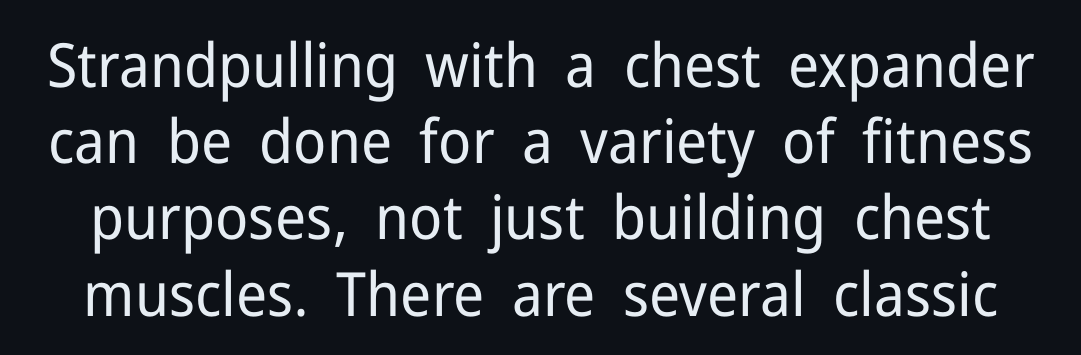
Q: Is the text bold? A: No.
Q: Is the text italic (slanted)? A: No, it is upright.
Q: Is the typeface a serif or a sans-serif typeface? A: Sans-serif.
Q: Is the text underlined? A: No.
Q: Is the spacing between letters normal or unusually wide? A: Normal.
Q: Is the spacing between lines tight, normal or loose? A: Normal.
Q: Width (condensed, normal, or wide)? A: Normal.
Q: Stroke contrast? A: Low.
Q: x-height? A: Medium.
Q: Monospaced? A: No.
